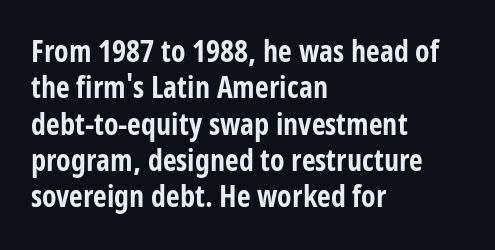
{"serif": "no", "italic": "no", "bold": "yes", "weight": "bold", "width": "condensed", "stroke_contrast": "low", "x_height": "large", "monospaced": "no", "underline": "no", "align": "left", "line_spacing_ratio": 1.21, "letter_spacing": "normal", "letter_spacing_em": 0.0, "glyph_px": 30}
